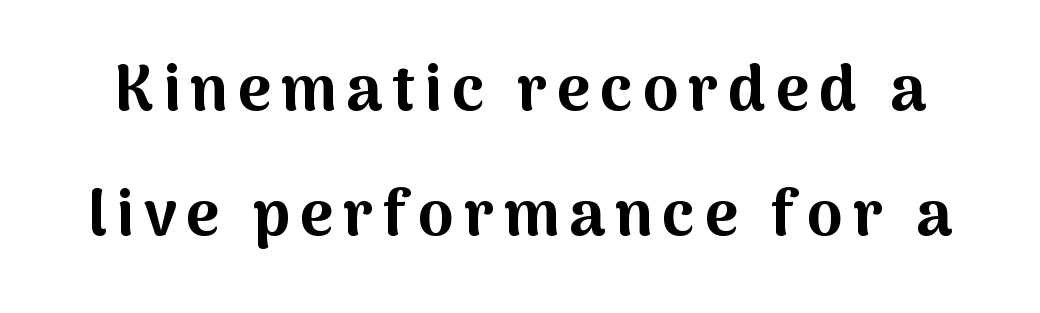
{"serif": "no", "italic": "no", "bold": "yes", "weight": "bold", "width": "normal", "stroke_contrast": "medium", "x_height": "medium", "monospaced": "no", "underline": "no", "line_spacing": "loose", "line_spacing_ratio": 1.96, "glyph_px": 64}
